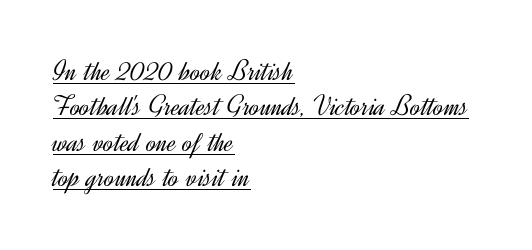
Q: Is the text bold? A: No.
Q: Is the text italic (slanted)? A: Yes.
Q: Is the typeface a serif or a sans-serif typeface? A: Sans-serif.
Q: Is the text underlined? A: Yes.
Q: How is the paragraph aligned? A: Left-aligned.
Q: Is the spacing between letters normal or unusually wide? A: Normal.
Q: Width (condensed, normal, or wide)? A: Normal.
Q: x-height? A: Small.
Q: Monospaced? A: No.
